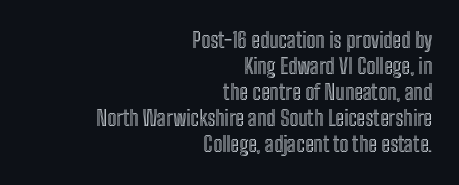
Q: Is the text italic (slanted)? A: No, it is upright.
Q: Is the text underlined? A: No.
Q: How is the paragraph aligned? A: Right-aligned.
Q: Is the spacing between letters normal or unusually wide? A: Normal.
